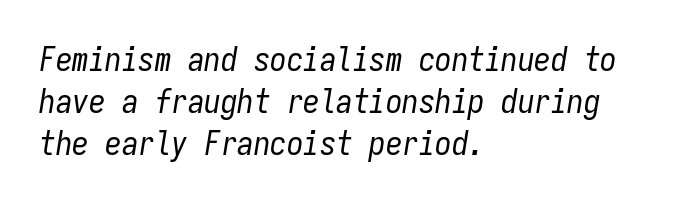
{"italic": "yes", "lean": "right", "slant_degrees": 9, "bold": "no", "weight": "regular", "width": "condensed", "stroke_contrast": "low", "x_height": "medium", "monospaced": "yes", "underline": "no", "align": "left", "line_spacing": "normal", "line_spacing_ratio": 1.27, "letter_spacing": "normal", "letter_spacing_em": 0.0, "glyph_px": 33}
